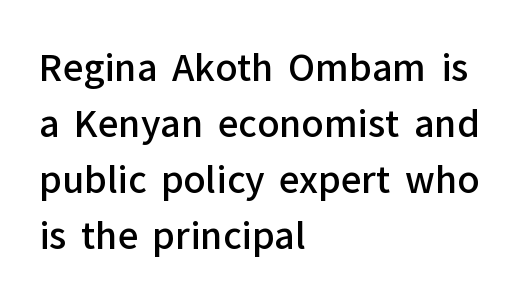
The image shows 36 px semibold sans-serif type, upright; set left-aligned, normal line spacing (1.56x), normal letter spacing, not underlined; low stroke contrast and a medium x-height.
